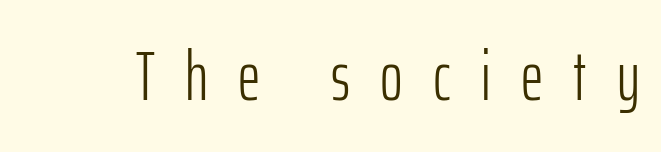
{"serif": "no", "italic": "no", "bold": "no", "weight": "light", "width": "condensed", "stroke_contrast": "low", "x_height": "medium", "monospaced": "no", "underline": "no", "letter_spacing": "wide", "letter_spacing_em": 0.44, "glyph_px": 69}
